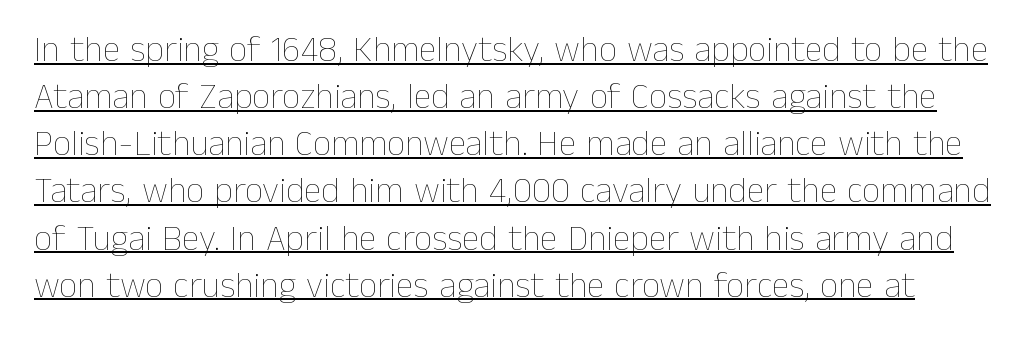
{"italic": "no", "bold": "no", "weight": "thin", "width": "normal", "stroke_contrast": "low", "x_height": "medium", "monospaced": "no", "underline": "yes", "line_spacing": "normal", "line_spacing_ratio": 1.31, "letter_spacing": "normal", "letter_spacing_em": 0.0, "glyph_px": 36}
